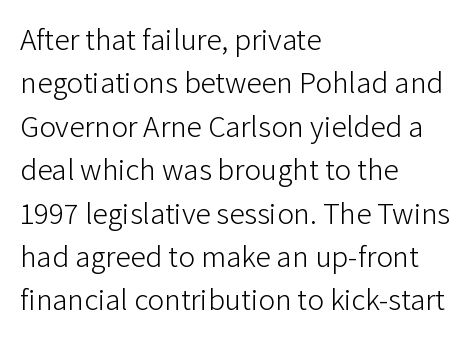
Compared with a centered layout, this one pins lines to the left instead. On a weight scale, this lands at 450 or below. The letters stand upright; this is a roman face. The string is rendered with underlining switched off.
